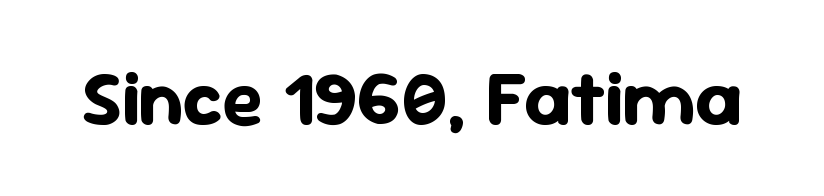
The image shows 77 px bold sans-serif type, upright; set normal letter spacing, not underlined; low stroke contrast and a medium x-height.
